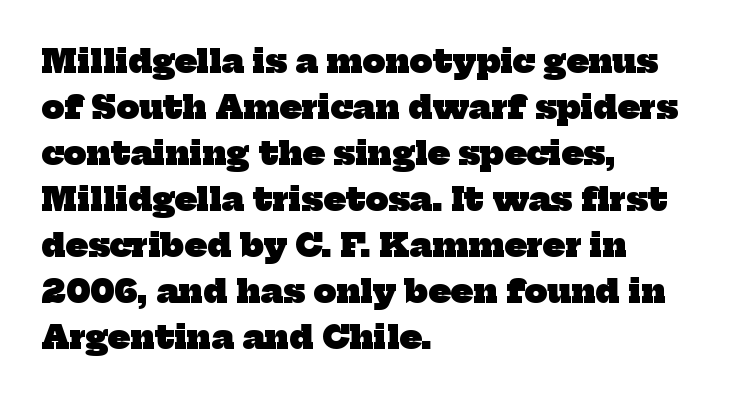
The image shows 32 px heavy serif type; set left-aligned, normal line spacing (1.44x), normal letter spacing, not underlined; low stroke contrast and a medium x-height.
